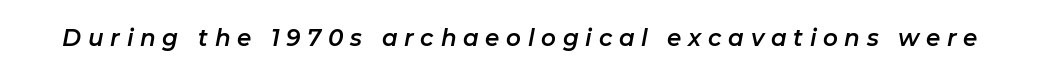
Q: Is the text italic (slanted)? A: Yes, it leans right by about 11 degrees.
Q: Is the text underlined? A: No.
Q: Is the spacing between letters normal or unusually wide? A: Unusually wide.
